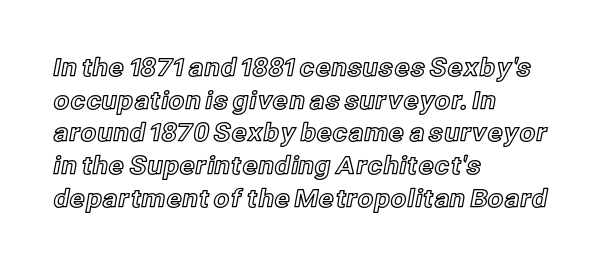
The image shows 25 px text type; set left-aligned, normal line spacing (1.31x), normal letter spacing, not underlined.
